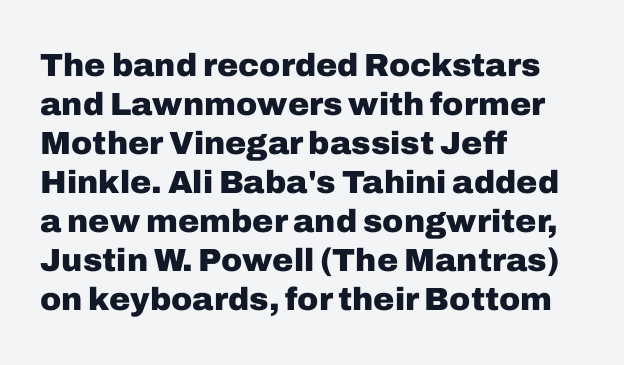
Q: Is the text bold? A: Yes.
Q: Is the text italic (slanted)? A: No, it is upright.
Q: Is the typeface a serif or a sans-serif typeface? A: Sans-serif.
Q: Is the text underlined? A: No.
Q: How is the paragraph aligned? A: Left-aligned.
Q: Is the spacing between letters normal or unusually wide? A: Normal.
Q: Width (condensed, normal, or wide)? A: Normal.
Q: Stroke contrast? A: Low.
Q: x-height? A: Medium.
Q: Monospaced? A: No.
